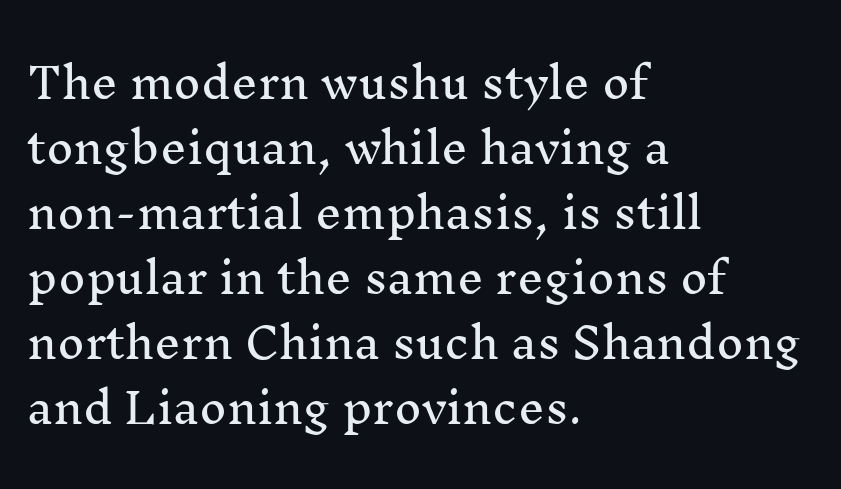
{"serif": "yes", "italic": "no", "width": "normal", "stroke_contrast": "medium", "x_height": "medium", "monospaced": "no", "underline": "no", "align": "left", "line_spacing": "normal", "line_spacing_ratio": 1.55, "letter_spacing": "normal", "letter_spacing_em": 0.0, "glyph_px": 42}
